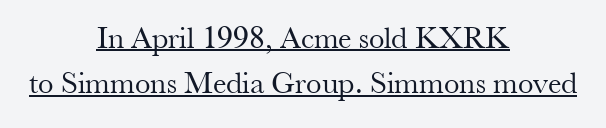
The image shows 31 px regular-weight serif type, upright; set centered, normal line spacing (1.46x), normal letter spacing, underlined; medium stroke contrast and a small x-height.
